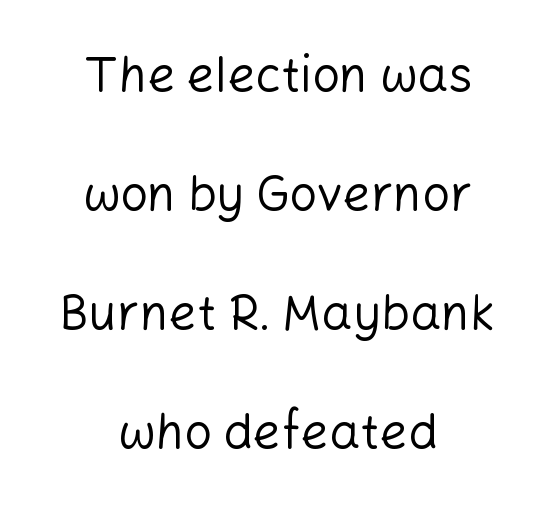
The image shows 49 px regular-weight sans-serif type, upright; set centered, loose line spacing (2.43x), normal letter spacing, not underlined; low stroke contrast and a medium x-height.
